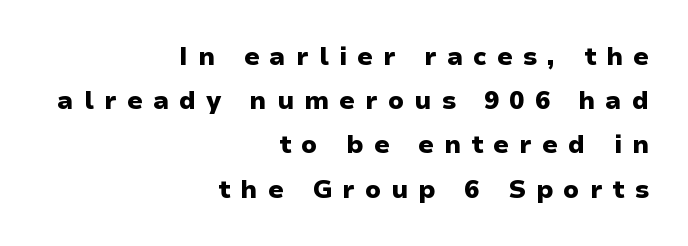
{"italic": "no", "bold": "yes", "underline": "no", "align": "right", "line_spacing_ratio": 1.77, "letter_spacing": "wide", "letter_spacing_em": 0.41, "glyph_px": 25}
